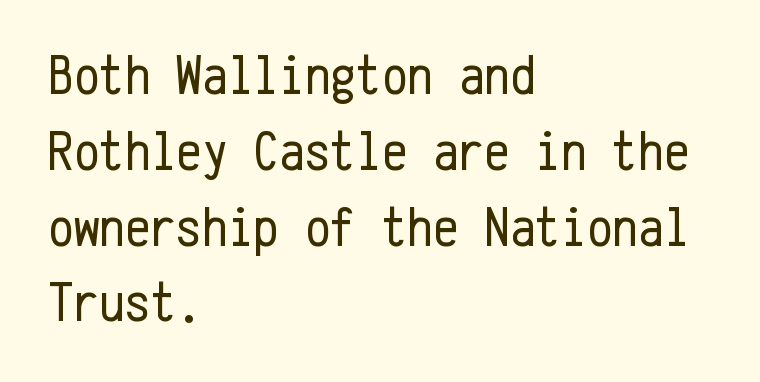
Compared with a centered layout, this one pins lines to the left instead. The rows are spaced the way most documents space them. Every character here occupies the same horizontal width, giving the sample a typewriter-like rhythm. The string is rendered with underlining switched off. Bold? No — there's no thickening of the strokes.
